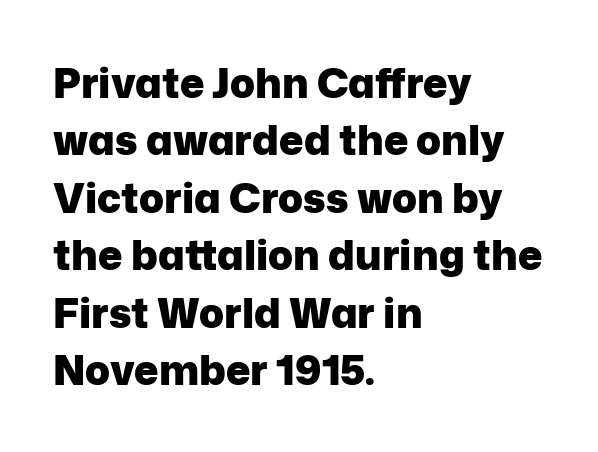
{"serif": "no", "italic": "no", "bold": "yes", "weight": "heavy", "width": "normal", "stroke_contrast": "low", "x_height": "medium", "monospaced": "no", "underline": "no", "align": "left", "line_spacing": "normal", "line_spacing_ratio": 1.4, "letter_spacing": "normal", "letter_spacing_em": 0.0, "glyph_px": 41}
